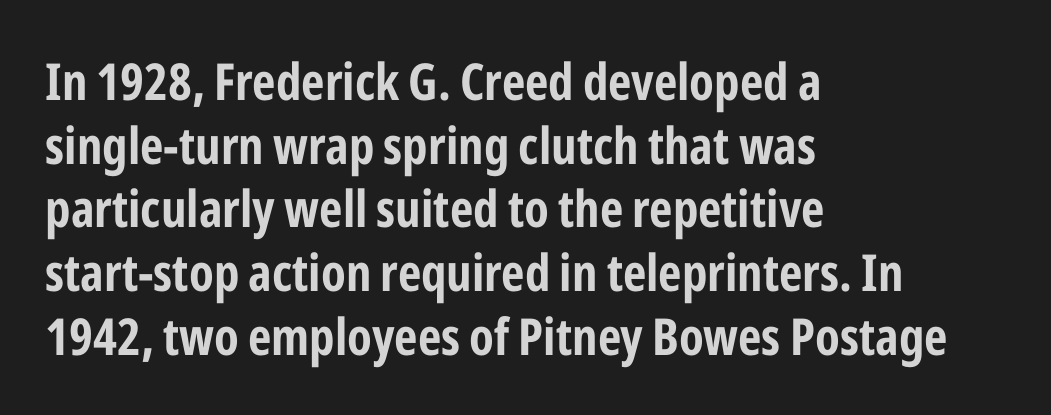
Regarding leading, the lines here are spaced in the standard way. This is sans-serif lettering, the kind often seen on screens and signage. Each row of text sits above clean, open space. A roman cut, with each character standing at attention. Varying glyph widths throughout — classic text-font behaviour. Does the weight exceed regular? Yes, all the way to bold.
